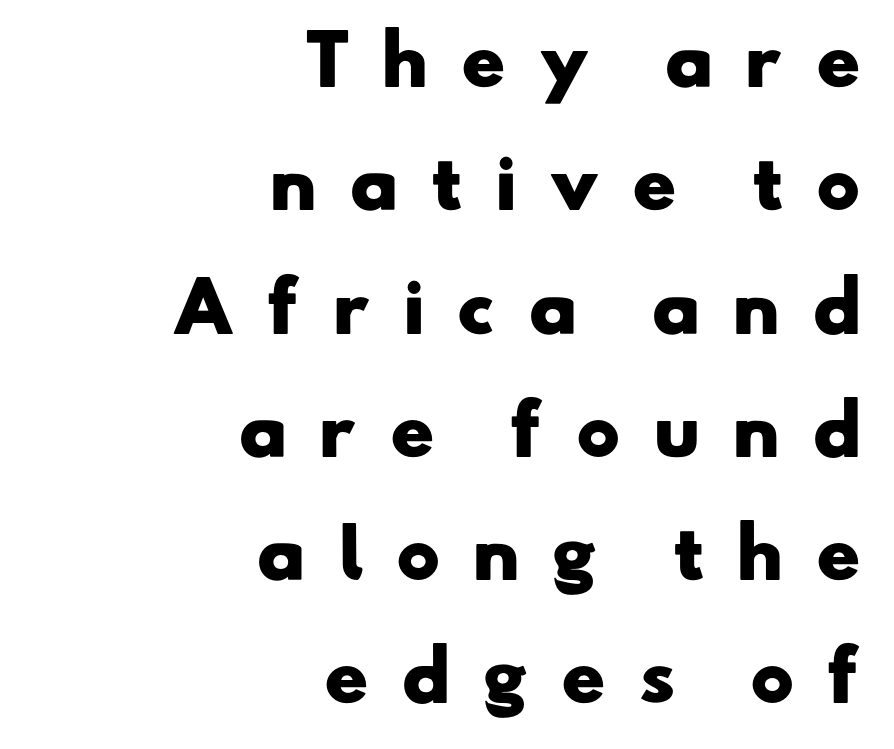
The image shows 67 px heavy, wide sans-serif type; set right-aligned, line spacing 1.84x, unusually wide letter spacing (+0.46 em), not underlined; low stroke contrast and a small x-height.
